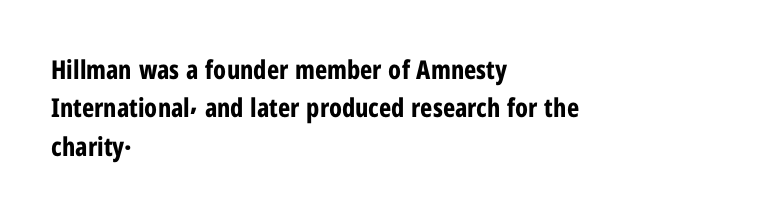
The image shows 26 px bold type, upright; set left-aligned, normal line spacing (1.48x), normal letter spacing, not underlined.
